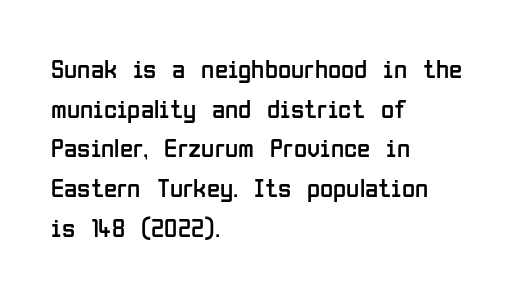
Notice how descenders clear the ascenders below comfortably — that's standard leading. Inter-character spacing is left at the font's built-in metrics. Bare-footed words on every line. The strokes are not fattened; the text isn't bold. A student would call this left alignment; a typographer would say flush left, rag right.
